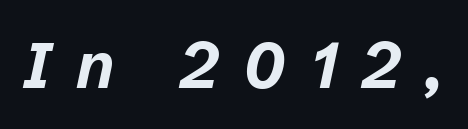
{"italic": "yes", "lean": "right", "slant_degrees": 12, "bold": "yes", "weight": "bold", "width": "normal", "stroke_contrast": "low", "x_height": "medium", "monospaced": "no", "underline": "no", "letter_spacing": "wide", "letter_spacing_em": 0.4, "glyph_px": 65}
